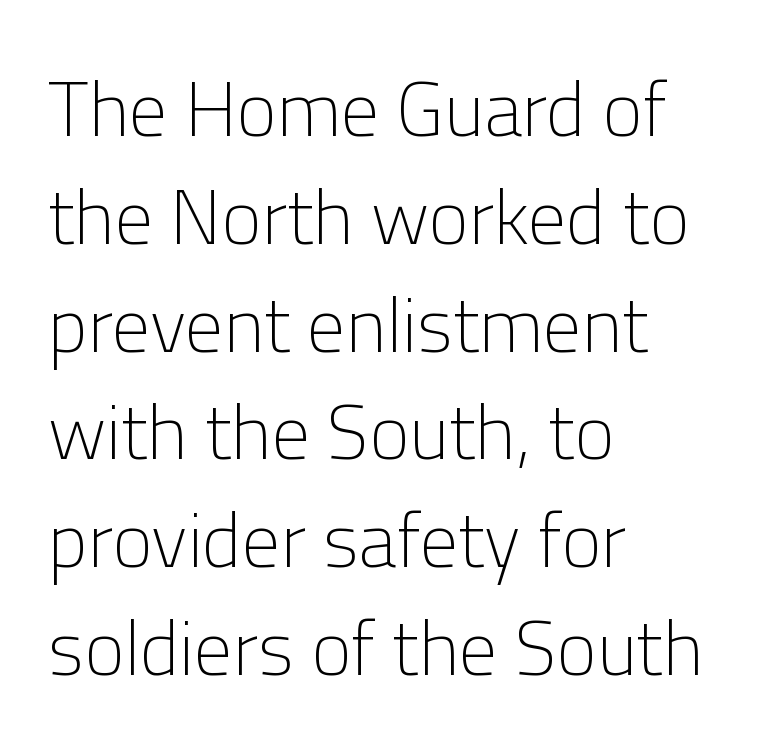
{"serif": "no", "italic": "no", "bold": "no", "weight": "light", "width": "normal", "stroke_contrast": "low", "x_height": "medium", "monospaced": "no", "underline": "no", "align": "left", "line_spacing": "normal", "line_spacing_ratio": 1.4, "letter_spacing": "normal", "letter_spacing_em": 0.0, "glyph_px": 77}
